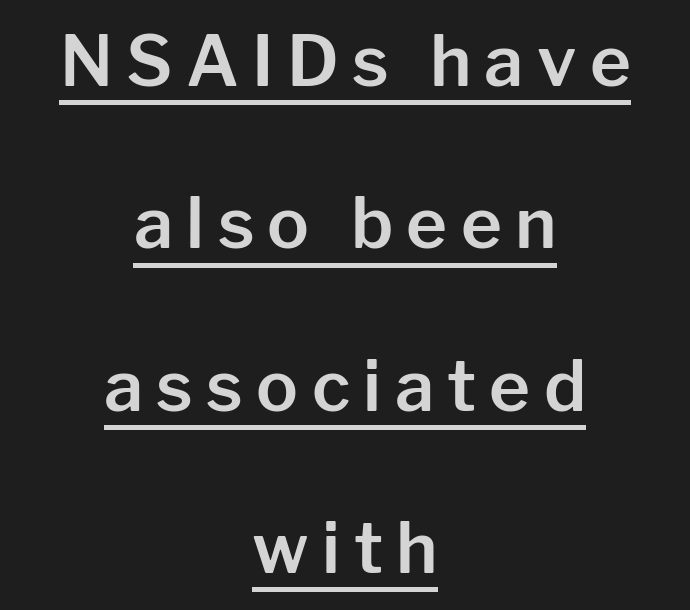
The compositor balanced each line on the midline. Airy leading. This sample carries an underscore along the baseline area. These lines are rendered in a variable-pitch font. The passage shown is typeset with a sans-serif family.
